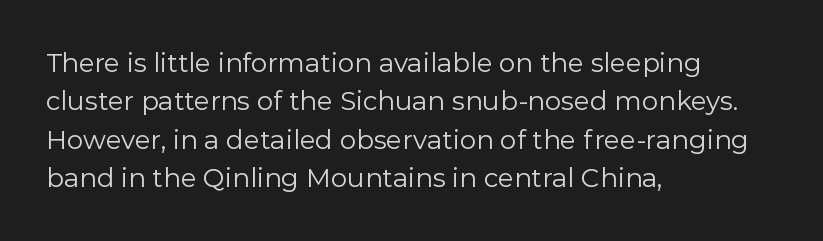
Q: Is the text bold? A: No.
Q: Is the text italic (slanted)? A: No, it is upright.
Q: Is the text underlined? A: No.
Q: How is the paragraph aligned? A: Left-aligned.
Q: Is the spacing between letters normal or unusually wide? A: Normal.
Q: Is the spacing between lines tight, normal or loose? A: Normal.
